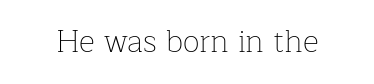
Varying glyph widths throughout — classic text-font behaviour. This reads as an unemphasized weight, regular at the heaviest. Characters follow at the spacing the type designer built in. Yep, those are serifs on the letters. Is there any slant? The stems are plumb. Underlining? Definitely not there.
